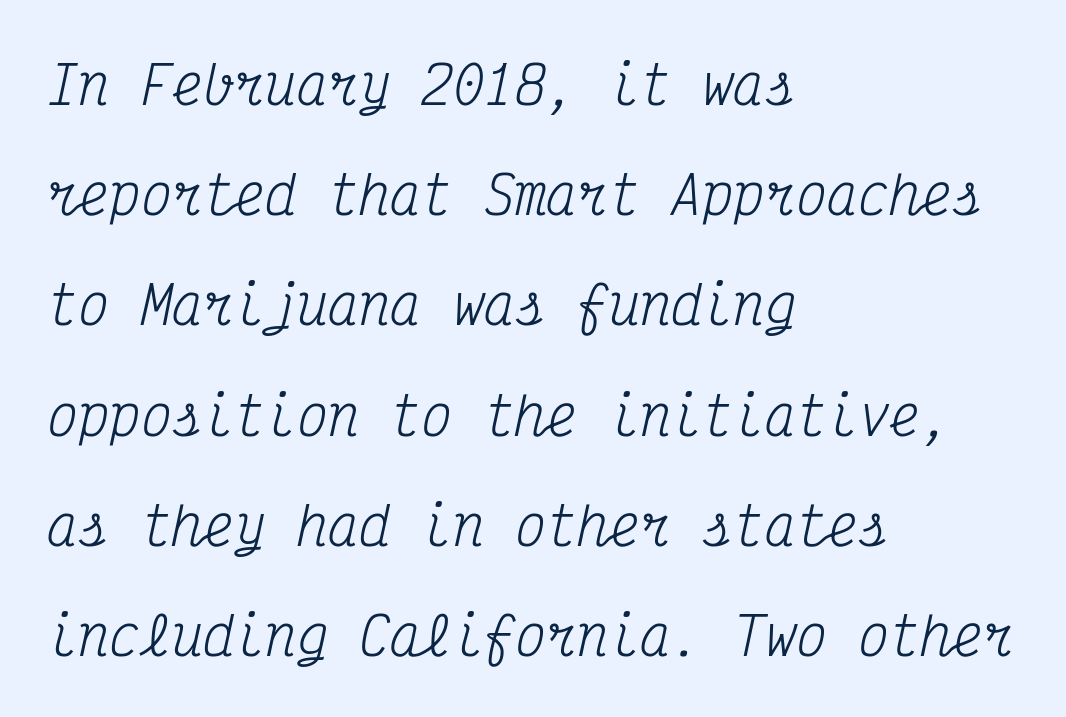
The image shows 52 px regular-weight, condensed serif type, italic (leaning right), monospaced; set left-aligned, loose line spacing (2.12x), normal letter spacing, not underlined; medium stroke contrast and a medium x-height.
